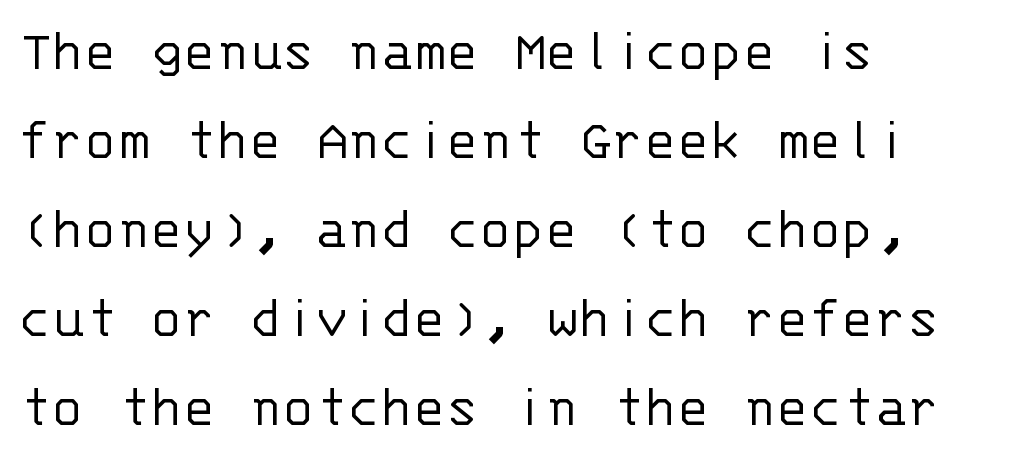
Q: Is the text bold? A: No.
Q: Is the text italic (slanted)? A: No, it is upright.
Q: Is the typeface a serif or a sans-serif typeface? A: Sans-serif.
Q: Is the text underlined? A: No.
Q: How is the paragraph aligned? A: Left-aligned.
Q: Is the spacing between letters normal or unusually wide? A: Normal.
Q: Is the spacing between lines tight, normal or loose? A: Normal.
Q: Width (condensed, normal, or wide)? A: Normal.
Q: Stroke contrast? A: Low.
Q: x-height? A: Large.
Q: Monospaced? A: Yes.
